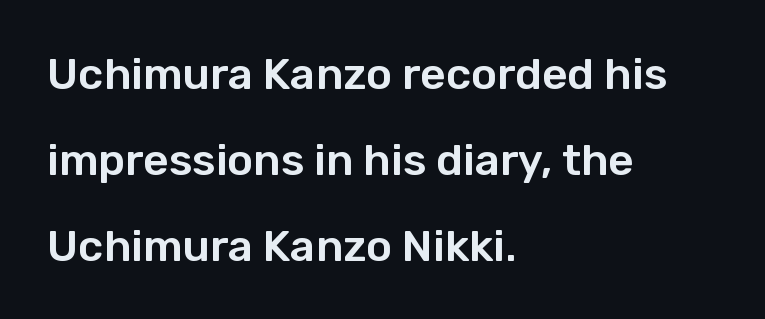
Regarding leading, the lines here are spaced well apart. Looks like regular typesetting: each glyph gets only the width it needs. Nothing sits at the stroke ends, so this counts as sans-serif. Italic? Not at all — the glyphs are vertical. Left-aligned paragraph, ragged on the right. Compared with typical body copy, the letter spacing here is the same.
